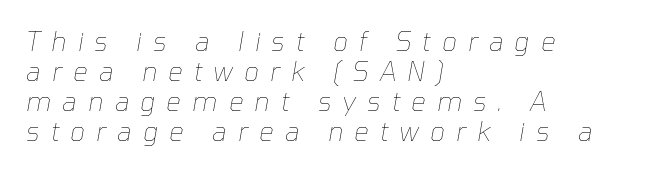
Q: Is the text bold? A: No.
Q: Is the text italic (slanted)? A: Yes, it leans right by about 10 degrees.
Q: Is the text underlined? A: No.
Q: How is the paragraph aligned? A: Left-aligned.
Q: Is the spacing between letters normal or unusually wide? A: Unusually wide.
